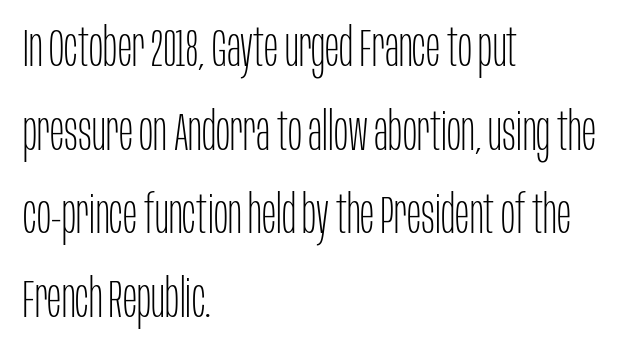
Q: Is the text bold? A: No.
Q: Is the text italic (slanted)? A: No, it is upright.
Q: Is the typeface a serif or a sans-serif typeface? A: Sans-serif.
Q: Is the text underlined? A: No.
Q: How is the paragraph aligned? A: Left-aligned.
Q: Is the spacing between letters normal or unusually wide? A: Normal.
Q: Is the spacing between lines tight, normal or loose? A: Normal.
Q: Width (condensed, normal, or wide)? A: Condensed.
Q: Stroke contrast? A: Low.
Q: x-height? A: Large.
Q: Monospaced? A: No.
